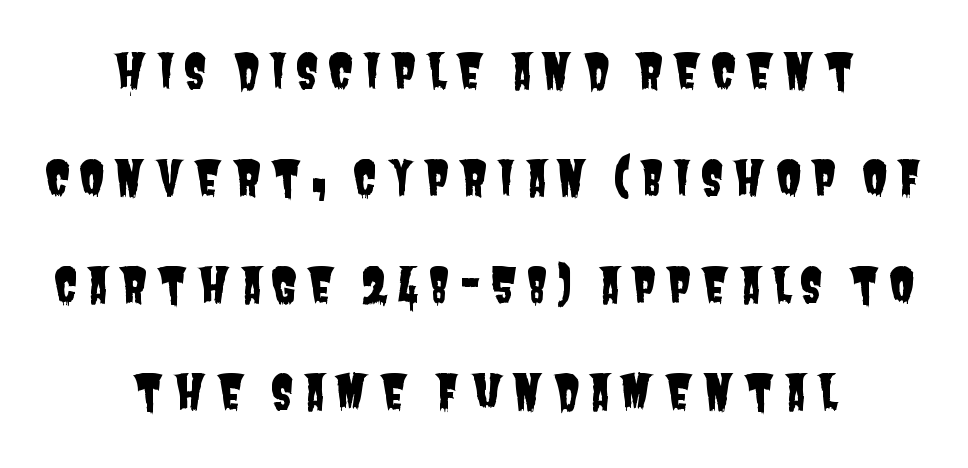
Q: Is the typeface a serif or a sans-serif typeface? A: Sans-serif.
Q: Is the text underlined? A: No.
Q: How is the paragraph aligned? A: Centered.
Q: Is the spacing between lines tight, normal or loose? A: Loose.
Q: Width (condensed, normal, or wide)? A: Condensed.
Q: Stroke contrast? A: Low.
Q: x-height? A: Large.
Q: Monospaced? A: No.
